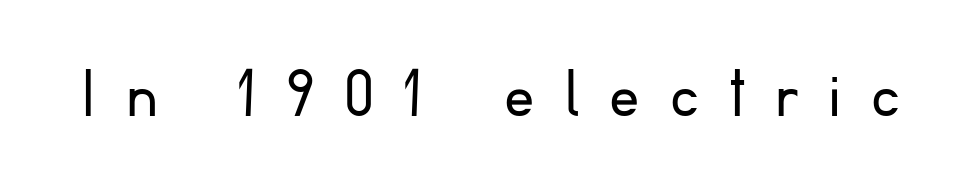
Q: Is the text bold? A: No.
Q: Is the text italic (slanted)? A: No, it is upright.
Q: Is the typeface a serif or a sans-serif typeface? A: Sans-serif.
Q: Is the text underlined? A: No.
Q: Is the spacing between letters normal or unusually wide? A: Unusually wide.
Q: Width (condensed, normal, or wide)? A: Normal.
Q: Stroke contrast? A: Low.
Q: x-height? A: Small.
Q: Monospaced? A: No.
